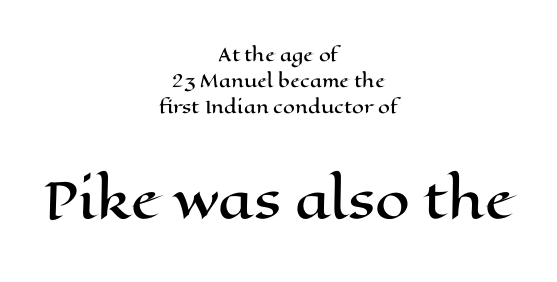
Q: Is the text italic (slanted)? A: No, it is upright.
Q: Is the text underlined? A: No.
Q: How is the paragraph aligned? A: Centered.
Q: Is the spacing between letters normal or unusually wide? A: Normal.
Q: Is the spacing between lines tight, normal or loose? A: Normal.
Q: Which block of text is set in a larger size, the first (top) or the second (bottom)? A: The second (bottom) one.
Q: Width (condensed, normal, or wide)? A: Wide.
Q: Stroke contrast? A: High.
Q: x-height? A: Medium.
Q: Monospaced? A: No.
